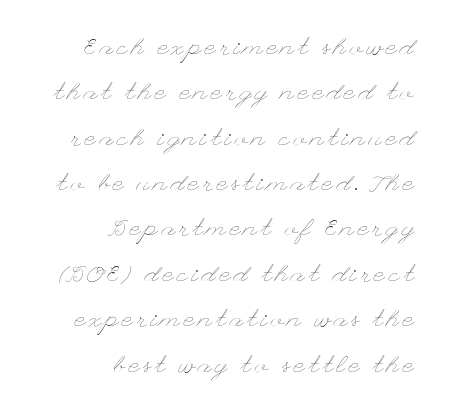
Q: Is the text bold? A: No.
Q: Is the text italic (slanted)? A: Yes.
Q: Is the text underlined? A: No.
Q: How is the paragraph aligned? A: Right-aligned.
